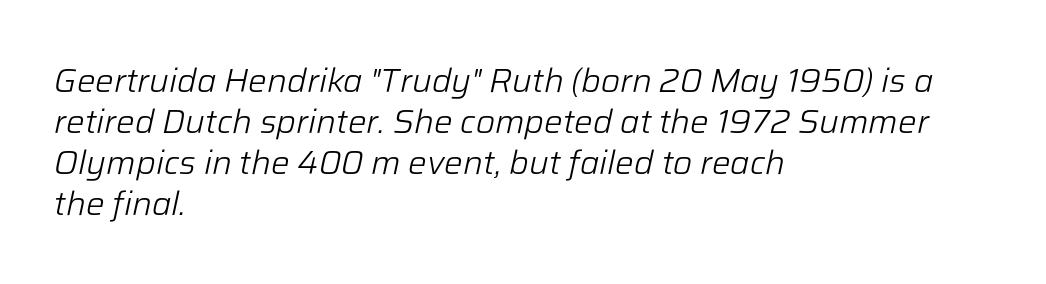
Check under the words: just untouched page. Default kerning and tracking; the words read as compact shapes. You could not count columns in this text — the font is proportionally spaced. The whole block is typeset with a tilt. A light-to-regular cut is what we see here. Does the copy run flush right? No — it runs flush left.
